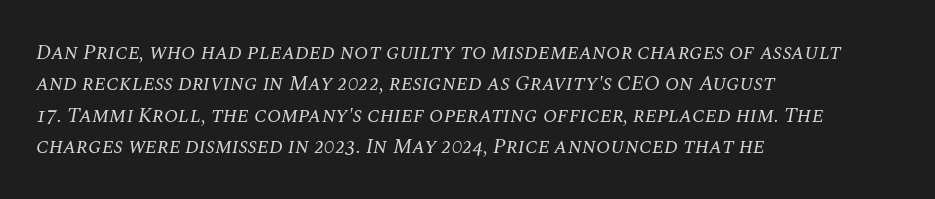
The image shows 21 px text type, italic (leaning right); set left-aligned, normal line spacing (1.49x), normal letter spacing, not underlined.
